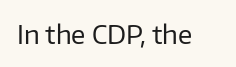
A roman cut, with each character standing at attention. Decoration check: the copy has no underline. The gaps between neighbouring characters are ordinary and unremarkable. Bold? No — there's no thickening of the strokes.
